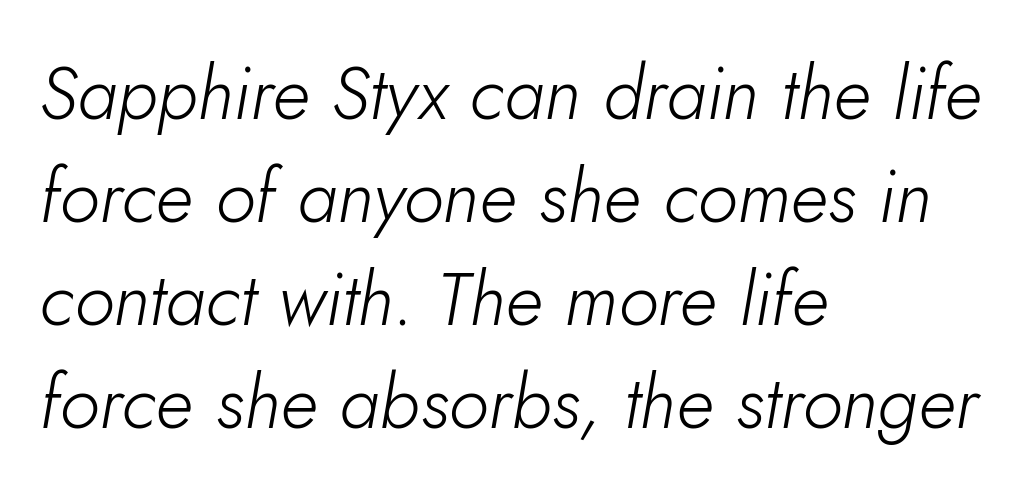
{"italic": "yes", "lean": "right", "slant_degrees": 10, "bold": "no", "weight": "light", "width": "normal", "stroke_contrast": "low", "x_height": "small", "monospaced": "no", "underline": "no", "align": "left", "line_spacing": "normal", "line_spacing_ratio": 1.39, "letter_spacing": "normal", "letter_spacing_em": 0.0, "glyph_px": 74}
